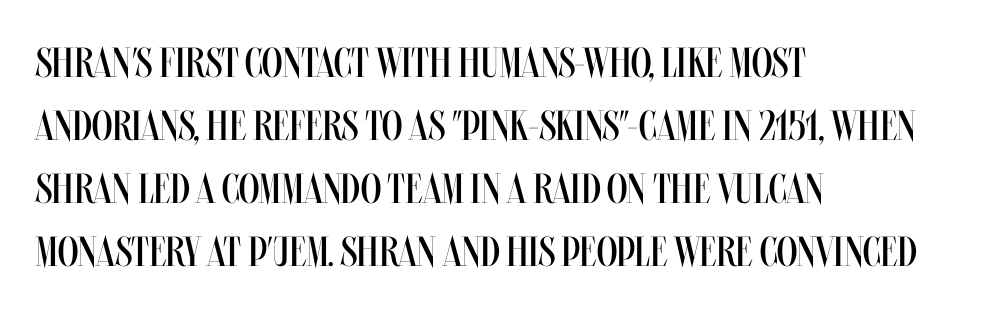
Q: Is the text bold? A: No.
Q: Is the text italic (slanted)? A: No, it is upright.
Q: Is the text underlined? A: No.
Q: How is the paragraph aligned? A: Left-aligned.
Q: Is the spacing between letters normal or unusually wide? A: Normal.
Q: Is the spacing between lines tight, normal or loose? A: Normal.
Q: Width (condensed, normal, or wide)? A: Condensed.
Q: Stroke contrast? A: Medium.
Q: x-height? A: Large.
Q: Monospaced? A: No.
